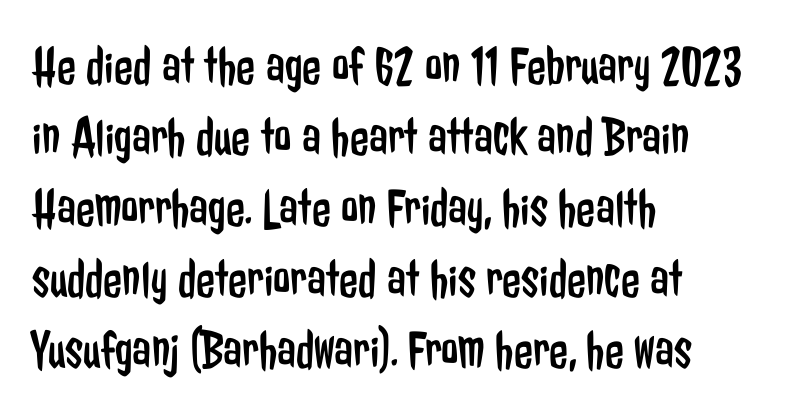
This sample uses a sans-serif face. Compared with a typical body face, this is equally light or lighter still. The letters stand upright; this is a roman face. The rendering uses natural spacing where letterforms have individual widths. Decoration check: the copy has no underline.
